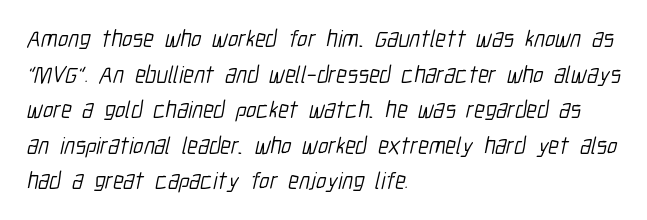
Q: Is the text bold? A: No.
Q: Is the text underlined? A: No.
Q: How is the paragraph aligned? A: Left-aligned.
Q: Is the spacing between letters normal or unusually wide? A: Normal.
Q: Is the spacing between lines tight, normal or loose? A: Normal.
